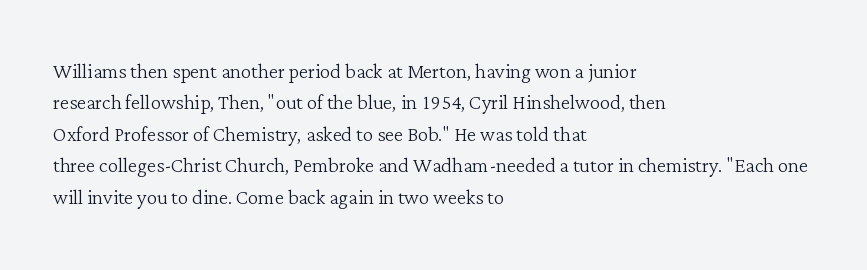
{"italic": "no", "bold": "no", "underline": "no", "align": "left", "line_spacing_ratio": 1.21, "letter_spacing": "normal", "letter_spacing_em": 0.0, "glyph_px": 26}
